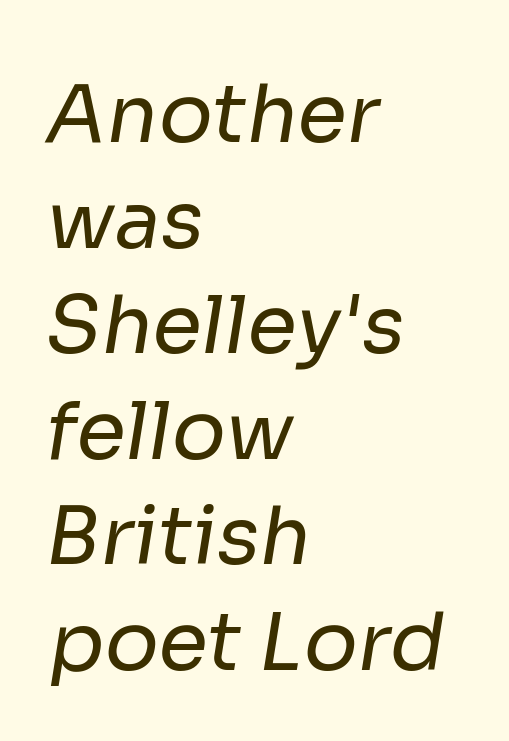
The specimen omits any rule beneath the text block's lines. These lines sit exactly where default settings would place them. Here the glyphs are tracked normally, forming tight word shapes. The font is comparable to plain body text, perhaps lighter. This sample is left-justified, so line endings fall wherever the words run out.
